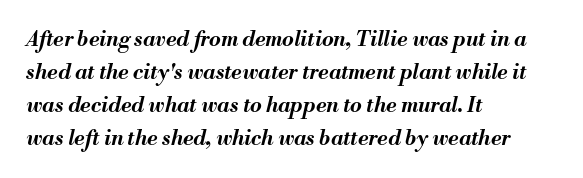
The image shows 21 px bold type, italic (leaning right); set left-aligned, normal line spacing (1.57x), normal letter spacing, not underlined.
